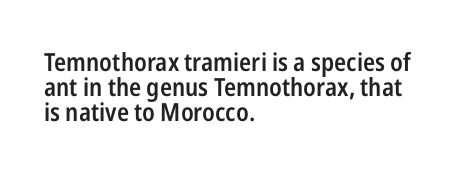
Q: Is the text bold? A: Semi-bold.
Q: Is the text italic (slanted)? A: No, it is upright.
Q: Is the text underlined? A: No.
Q: How is the paragraph aligned? A: Left-aligned.
Q: Is the spacing between letters normal or unusually wide? A: Normal.
Q: Is the spacing between lines tight, normal or loose? A: Tight.
